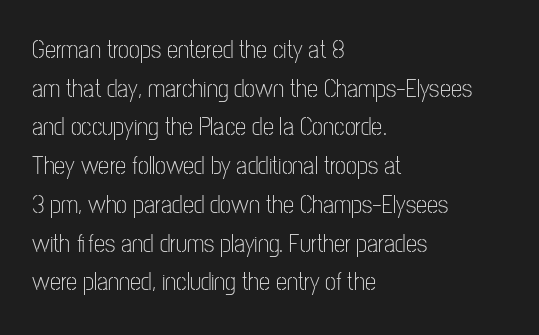
{"italic": "no", "bold": "no", "underline": "no", "align": "left", "line_spacing": "normal", "line_spacing_ratio": 1.55, "letter_spacing": "normal", "letter_spacing_em": 0.0, "glyph_px": 25}
